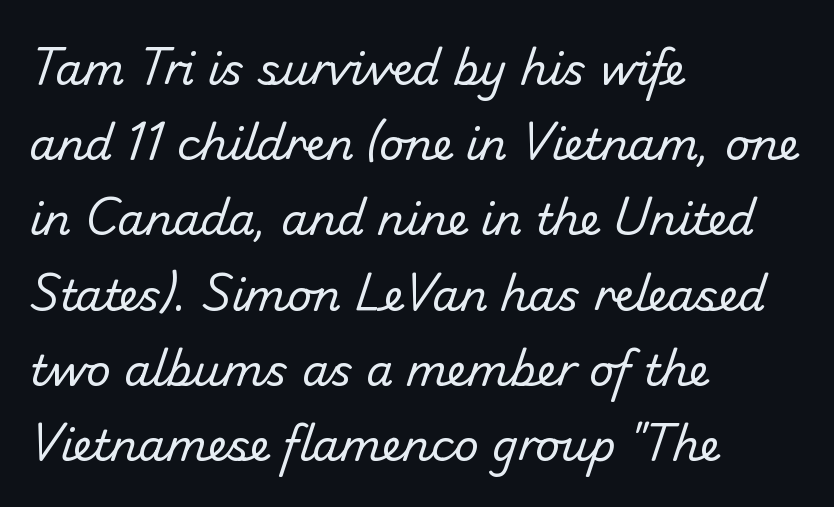
Q: Is the text bold? A: No.
Q: Is the typeface a serif or a sans-serif typeface? A: Sans-serif.
Q: Is the text underlined? A: No.
Q: How is the paragraph aligned? A: Left-aligned.
Q: Is the spacing between letters normal or unusually wide? A: Normal.
Q: Width (condensed, normal, or wide)? A: Normal.
Q: Stroke contrast? A: Low.
Q: x-height? A: Small.
Q: Monospaced? A: No.
